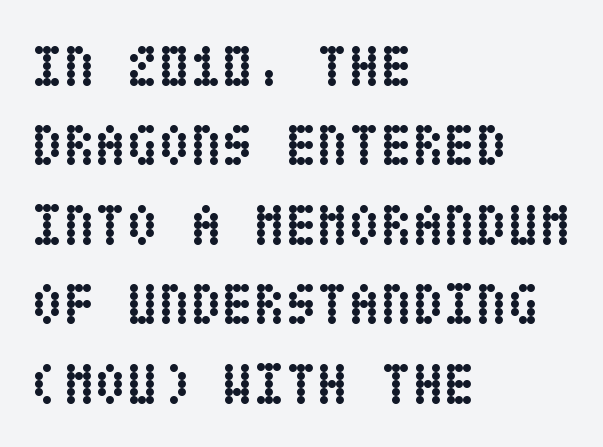
The image shows 58 px semibold, condensed type, upright; set left-aligned, normal line spacing (1.37x), normal letter spacing, not underlined; low stroke contrast and a large x-height.
